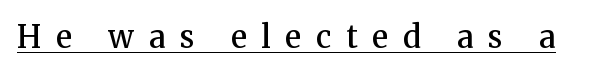
The image shows 31 px semibold serif type, upright; set unusually wide letter spacing (+0.47 em), underlined; medium stroke contrast and a medium x-height.
